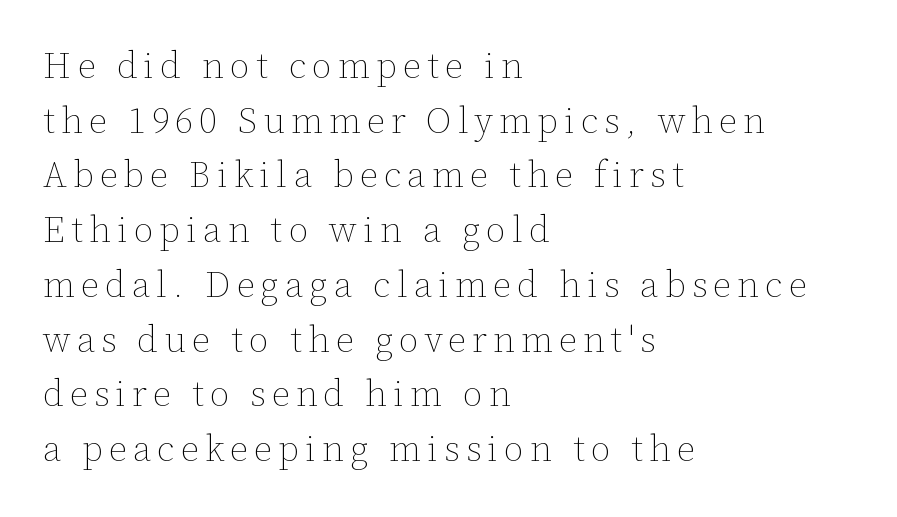
Q: Is the text bold? A: No.
Q: Is the text italic (slanted)? A: No, it is upright.
Q: Is the text underlined? A: No.
Q: How is the paragraph aligned? A: Left-aligned.
Q: Is the spacing between lines tight, normal or loose? A: Normal.
Q: Width (condensed, normal, or wide)? A: Normal.
Q: Stroke contrast? A: Low.
Q: x-height? A: Medium.
Q: Monospaced? A: No.
